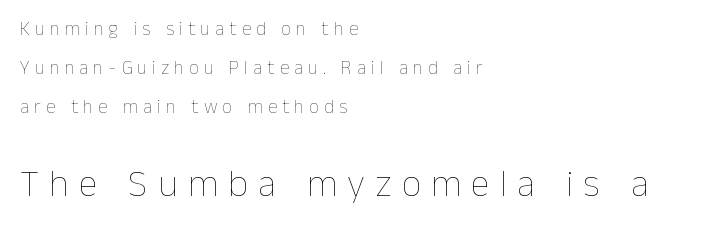
A great deal of white space separates one row of letters from the next. Is the lower block the larger one? Yes — the lower block carries the bigger type. Left-aligned paragraph, ragged on the right. Look at the tracking — it's clearly loosened, letters drifting apart. No chunkiness to these letters — they're not bold.
